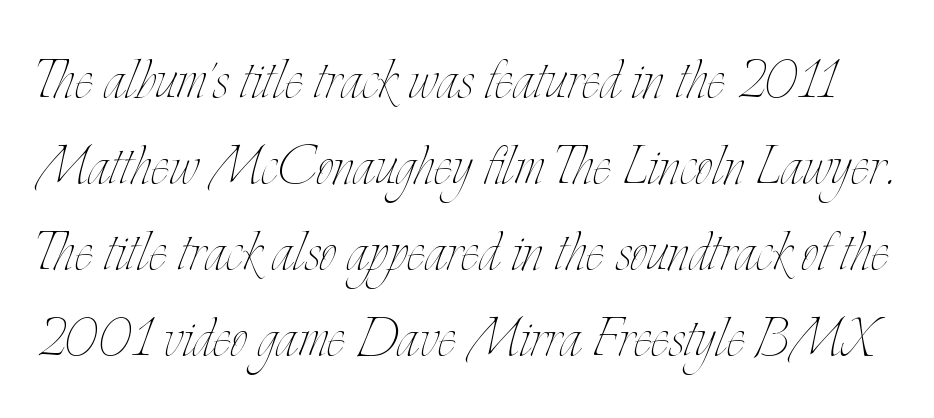
Proportional: the letters do not fall into vertical columns. The area under the type is left untouched. What stands out about the letter spacing? Nothing — it is the standard amount. The face looks like a standard text weight, possibly lighter.
